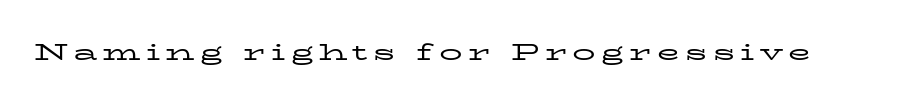
The foot of each line stays bare and open. Spacing between characters has been opened up far beyond the box default. Ink coverage per letter is moderate at most. You can tell it's not italic because the verticals are truly vertical.
